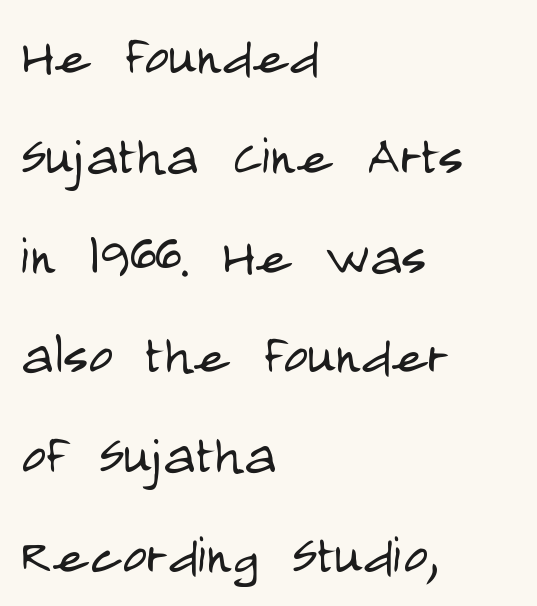
Q: Is the text bold? A: No.
Q: Is the text italic (slanted)? A: No, it is upright.
Q: Is the typeface a serif or a sans-serif typeface? A: Sans-serif.
Q: Is the text underlined? A: No.
Q: How is the paragraph aligned? A: Left-aligned.
Q: Is the spacing between letters normal or unusually wide? A: Normal.
Q: Is the spacing between lines tight, normal or loose? A: Normal.
Q: Width (condensed, normal, or wide)? A: Condensed.
Q: Stroke contrast? A: Low.
Q: x-height? A: Large.
Q: Monospaced? A: No.
